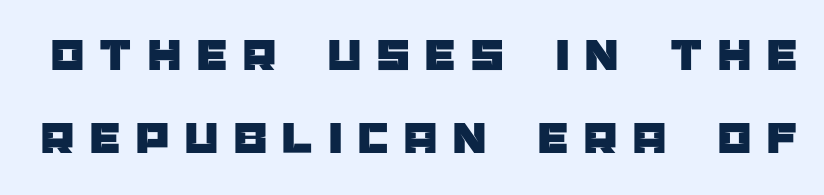
In terms of posture, this sample is upright. Think of a printed novel: that variable character pitch is what you see here. Is this a sans? Yes — the strokes have no serifs. Only glyphs here, with clear space below each row. Caption: expanded tracking, letters set apart.
